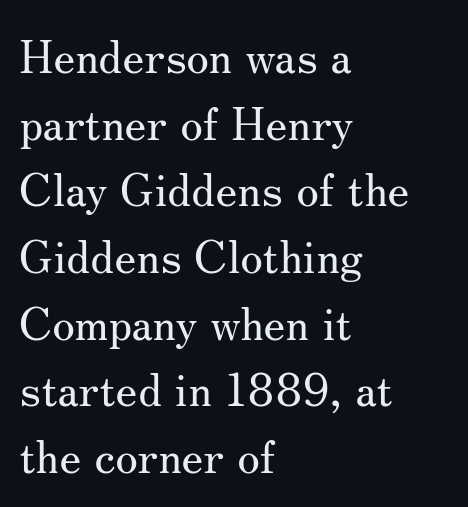
{"serif": "yes", "italic": "no", "bold": "no", "weight": "regular", "width": "normal", "stroke_contrast": "medium", "x_height": "small", "monospaced": "no", "underline": "no", "align": "left", "line_spacing": "normal", "line_spacing_ratio": 1.45, "letter_spacing": "normal", "letter_spacing_em": 0.0, "glyph_px": 46}
